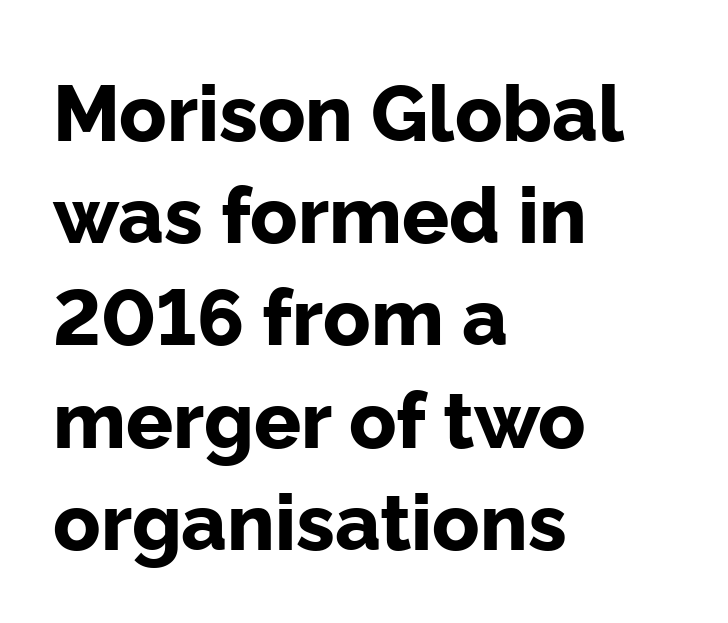
Q: Is the text bold? A: Yes.
Q: Is the text italic (slanted)? A: No, it is upright.
Q: Is the typeface a serif or a sans-serif typeface? A: Sans-serif.
Q: Is the text underlined? A: No.
Q: How is the paragraph aligned? A: Left-aligned.
Q: Is the spacing between letters normal or unusually wide? A: Normal.
Q: Is the spacing between lines tight, normal or loose? A: Normal.
Q: Width (condensed, normal, or wide)? A: Normal.
Q: Stroke contrast? A: Low.
Q: x-height? A: Medium.
Q: Monospaced? A: No.
